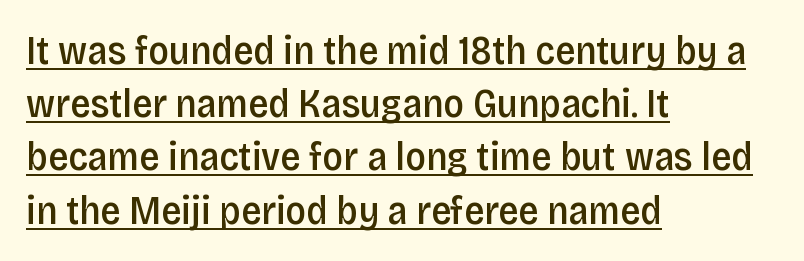
Q: Is the text bold? A: Semi-bold.
Q: Is the text italic (slanted)? A: No, it is upright.
Q: Is the typeface a serif or a sans-serif typeface? A: Sans-serif.
Q: Is the text underlined? A: Yes.
Q: How is the paragraph aligned? A: Left-aligned.
Q: Is the spacing between letters normal or unusually wide? A: Normal.
Q: Is the spacing between lines tight, normal or loose? A: Normal.
Q: Width (condensed, normal, or wide)? A: Condensed.
Q: Stroke contrast? A: Low.
Q: x-height? A: Large.
Q: Monospaced? A: No.
